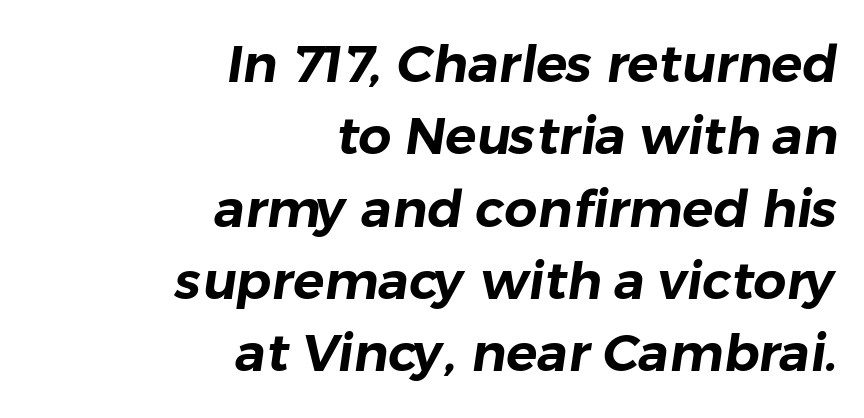
Q: Is the typeface a serif or a sans-serif typeface? A: Sans-serif.
Q: Is the text underlined? A: No.
Q: How is the paragraph aligned? A: Right-aligned.
Q: Is the spacing between letters normal or unusually wide? A: Normal.
Q: Is the spacing between lines tight, normal or loose? A: Normal.
Q: Width (condensed, normal, or wide)? A: Normal.
Q: Stroke contrast? A: Low.
Q: x-height? A: Medium.
Q: Monospaced? A: No.
